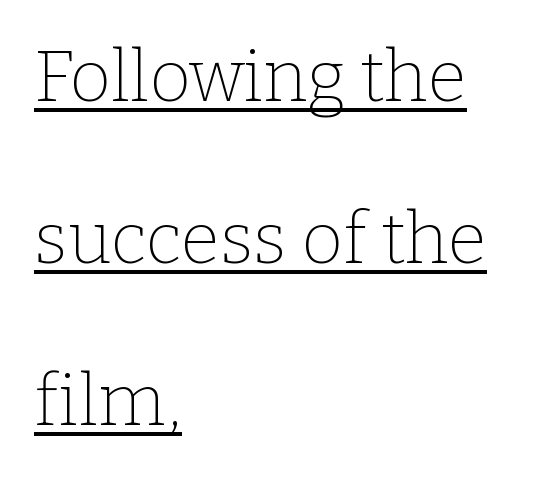
Q: Is the text bold? A: No.
Q: Is the text italic (slanted)? A: No, it is upright.
Q: Is the typeface a serif or a sans-serif typeface? A: Serif.
Q: Is the text underlined? A: Yes.
Q: How is the paragraph aligned? A: Left-aligned.
Q: Is the spacing between letters normal or unusually wide? A: Normal.
Q: Is the spacing between lines tight, normal or loose? A: Loose.
Q: Width (condensed, normal, or wide)? A: Normal.
Q: Stroke contrast? A: Low.
Q: x-height? A: Medium.
Q: Monospaced? A: No.
